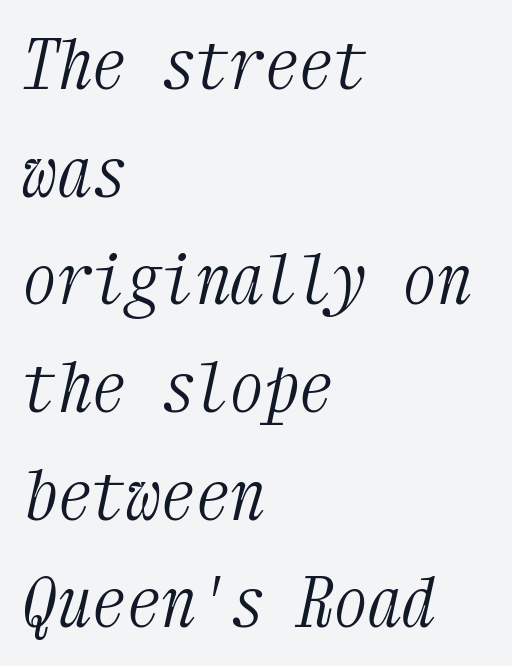
Q: Is the text bold? A: No.
Q: Is the text italic (slanted)? A: Yes, it leans right by about 12 degrees.
Q: Is the typeface a serif or a sans-serif typeface? A: Serif.
Q: Is the text underlined? A: No.
Q: How is the paragraph aligned? A: Left-aligned.
Q: Is the spacing between letters normal or unusually wide? A: Normal.
Q: Is the spacing between lines tight, normal or loose? A: Normal.
Q: Width (condensed, normal, or wide)? A: Condensed.
Q: Stroke contrast? A: Medium.
Q: x-height? A: Medium.
Q: Monospaced? A: Yes.
